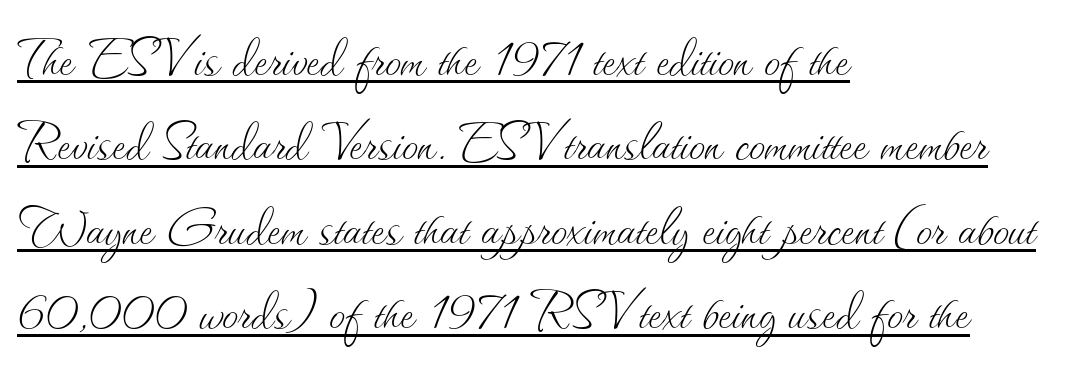
The image shows 65 px thin type; set left-aligned, normal line spacing (1.3x), normal letter spacing, underlined; medium stroke contrast and a small x-height.
